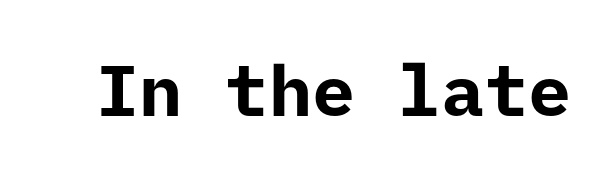
The image shows 72 px bold sans-serif type, upright; set normal letter spacing, not underlined; low stroke contrast and a medium x-height.
